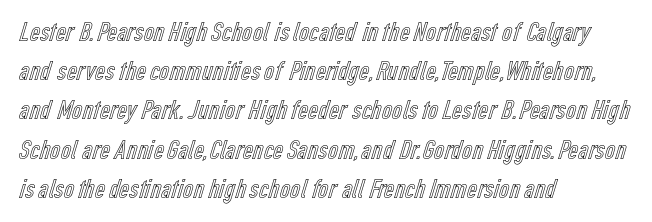
The image shows 28 px condensed type; set left-aligned, normal line spacing (1.4x), normal letter spacing, not underlined; a medium x-height.
